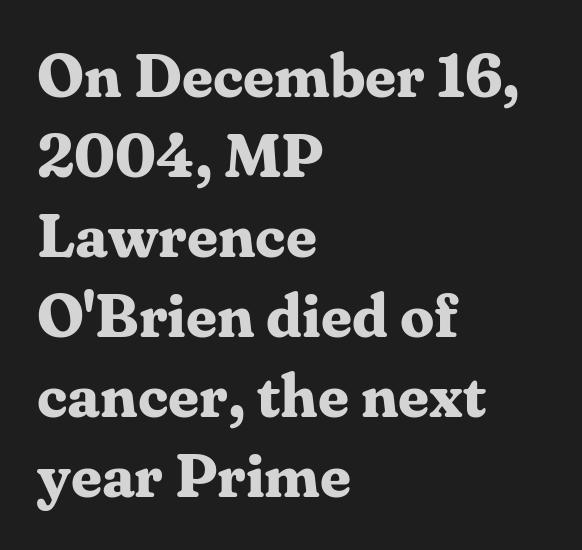
{"serif": "yes", "italic": "no", "bold": "yes", "weight": "bold", "width": "normal", "stroke_contrast": "medium", "x_height": "medium", "monospaced": "no", "underline": "no", "align": "left", "line_spacing": "normal", "line_spacing_ratio": 1.31, "letter_spacing": "normal", "letter_spacing_em": 0.0, "glyph_px": 61}
